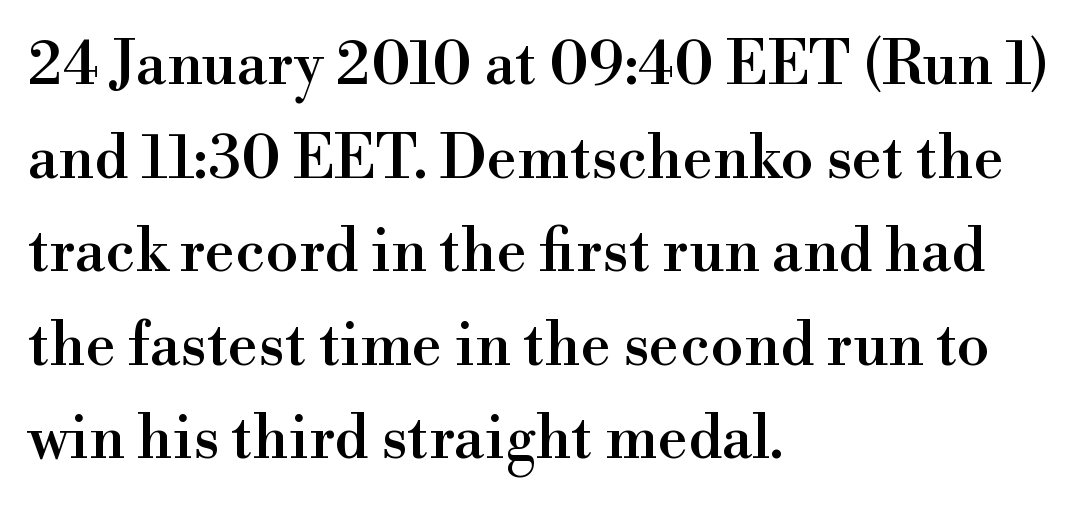
{"serif": "yes", "italic": "no", "width": "normal", "x_height": "small", "monospaced": "no", "underline": "no", "align": "left", "line_spacing": "normal", "line_spacing_ratio": 1.56, "letter_spacing": "normal", "letter_spacing_em": 0.0, "glyph_px": 60}
